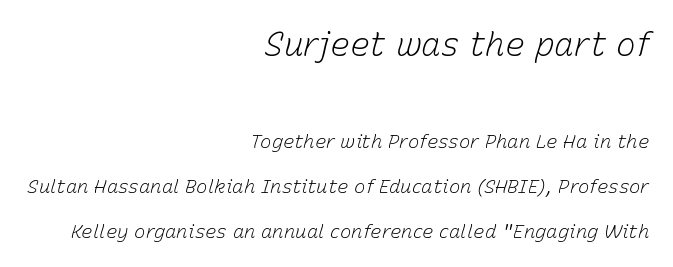
{"italic": "yes", "lean": "right", "slant_degrees": 15, "bold": "no", "weight": "light", "width": "normal", "stroke_contrast": "low", "x_height": "medium", "monospaced": "no", "underline": "no", "align": "right", "line_spacing": "loose", "line_spacing_ratio": 2.37, "letter_spacing": "normal", "letter_spacing_em": 0.0, "larger_block": "first", "size_ratio": 1.74, "glyph_px": 33}
